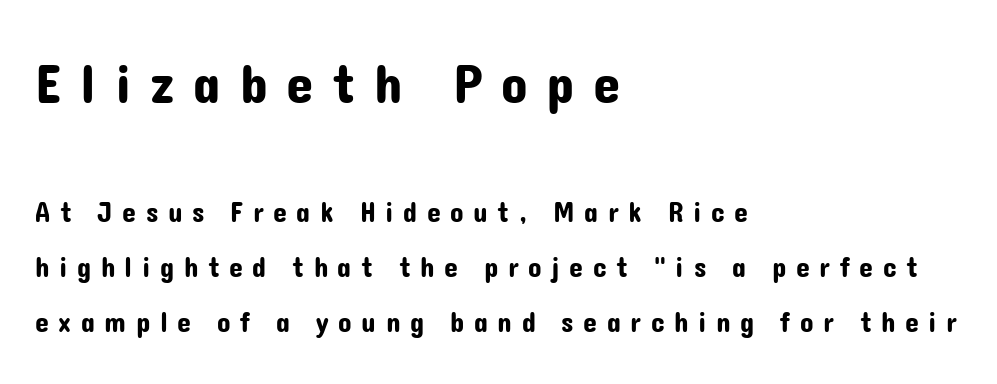
The image shows 55 px sans-serif type, upright; set left-aligned, loose line spacing (1.96x), unusually wide letter spacing (+0.34 em), not underlined; the first (top) block is 1.96x larger; low stroke contrast and a medium x-height.
